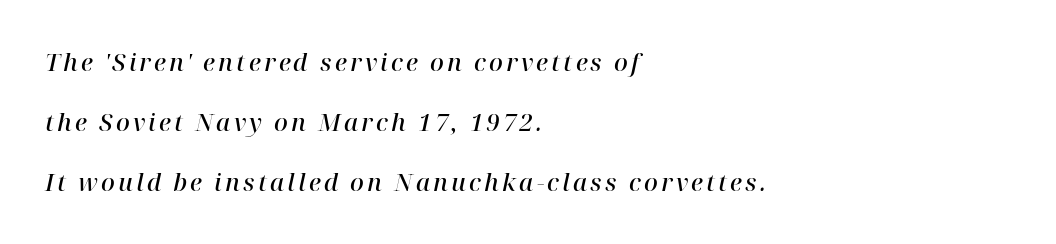
{"italic": "yes", "lean": "right", "slant_degrees": 12, "bold": "semi", "underline": "no", "align": "left", "line_spacing": "loose", "line_spacing_ratio": 2.49, "glyph_px": 24}
